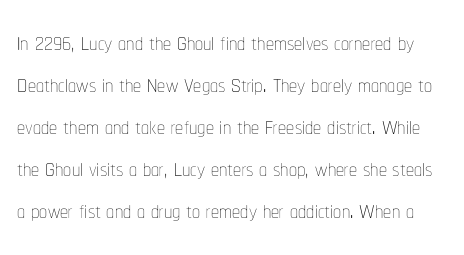
{"italic": "no", "bold": "no", "weight": "thin", "width": "condensed", "stroke_contrast": "low", "x_height": "medium", "monospaced": "no", "underline": "no", "line_spacing": "normal", "line_spacing_ratio": 1.31, "letter_spacing": "normal", "letter_spacing_em": 0.0, "glyph_px": 32}
